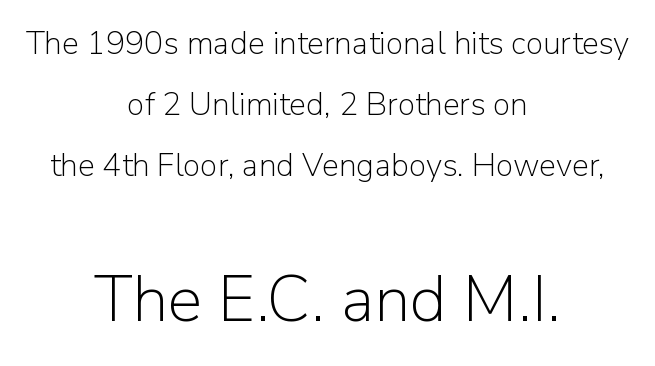
No chunkiness to these letters — they're not bold. Each word holds together tightly as a unit, with standard inter-letter gaps. Baseline-to-baseline distance is far greater than the letter height. You can tell it's not italic because the verticals are truly vertical. Note the varied advance widths — an 'i' is clearly narrower than an 'm'.
